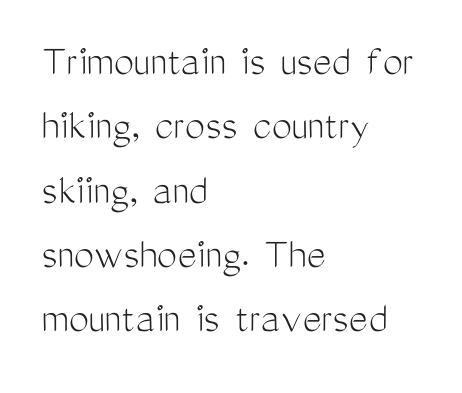
Q: Is the text bold? A: No.
Q: Is the text italic (slanted)? A: No, it is upright.
Q: Is the typeface a serif or a sans-serif typeface? A: Sans-serif.
Q: Is the text underlined? A: No.
Q: How is the paragraph aligned? A: Left-aligned.
Q: Is the spacing between letters normal or unusually wide? A: Normal.
Q: Is the spacing between lines tight, normal or loose? A: Normal.
Q: Width (condensed, normal, or wide)? A: Condensed.
Q: Stroke contrast? A: Medium.
Q: x-height? A: Medium.
Q: Monospaced? A: No.
